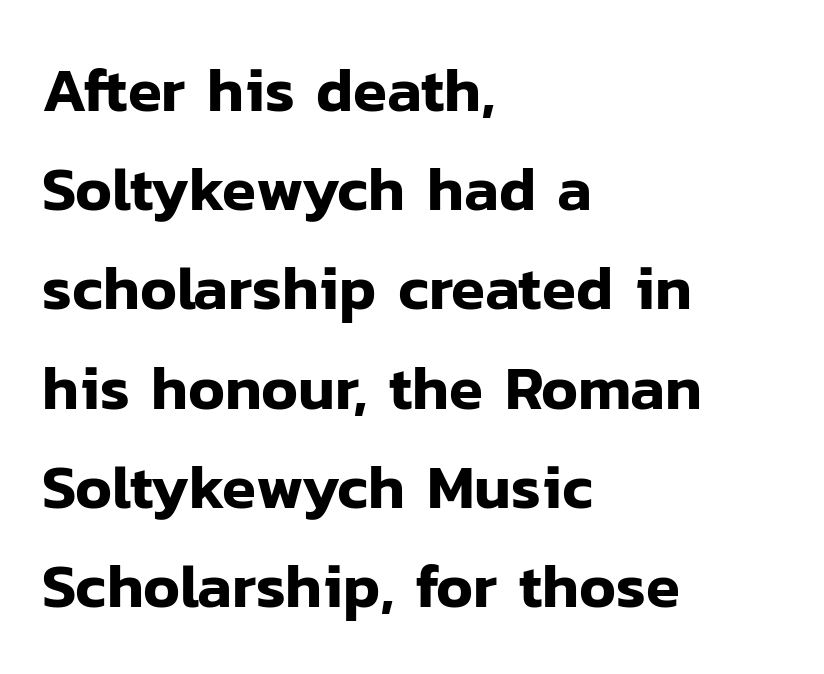
Q: Is the text italic (slanted)? A: No, it is upright.
Q: Is the typeface a serif or a sans-serif typeface? A: Sans-serif.
Q: Is the text underlined? A: No.
Q: How is the paragraph aligned? A: Left-aligned.
Q: Is the spacing between letters normal or unusually wide? A: Normal.
Q: Is the spacing between lines tight, normal or loose? A: Normal.
Q: Width (condensed, normal, or wide)? A: Normal.
Q: Stroke contrast? A: Low.
Q: x-height? A: Medium.
Q: Monospaced? A: No.
